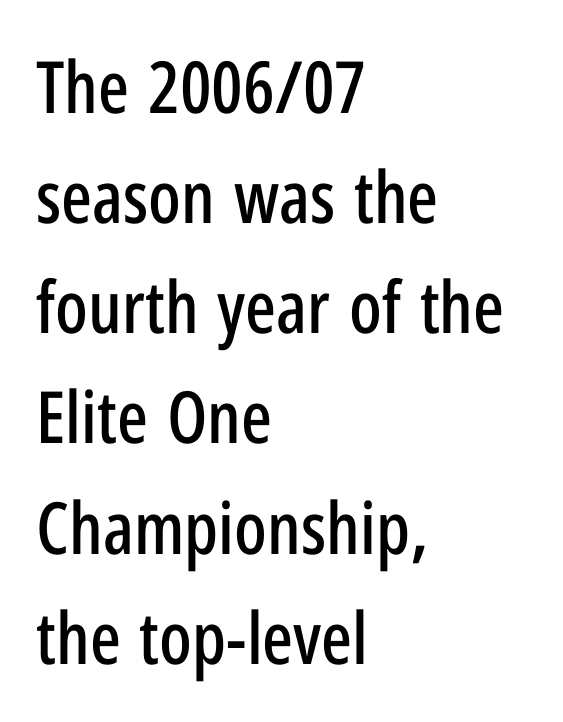
The image shows 72 px condensed sans-serif type, upright; set left-aligned, normal line spacing (1.53x), normal letter spacing, not underlined; low stroke contrast and a medium x-height.
